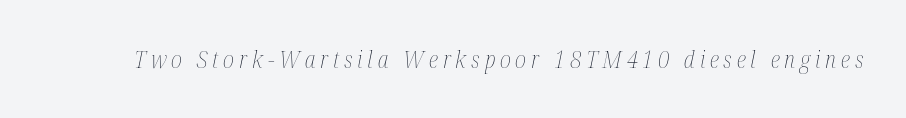
Does extra space separate the letters? Yes, quite a lot of it. The face looks like a standard text weight, possibly lighter. The glyphs look as if they've been sheared to an angle. Has an underline been added? It has not.
